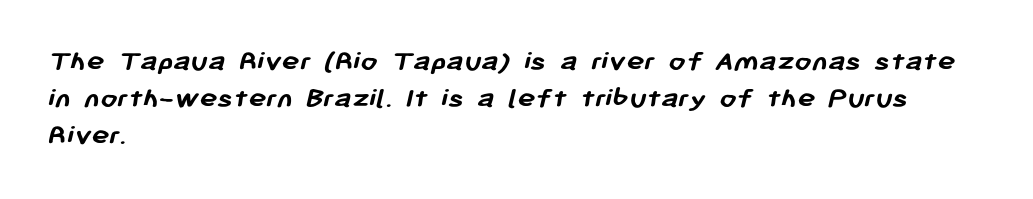
{"serif": "no", "bold": "yes", "weight": "semibold", "width": "normal", "stroke_contrast": "low", "x_height": "medium", "monospaced": "no", "underline": "no", "align": "left", "line_spacing_ratio": 1.24, "letter_spacing": "normal", "letter_spacing_em": 0.0, "glyph_px": 30}
